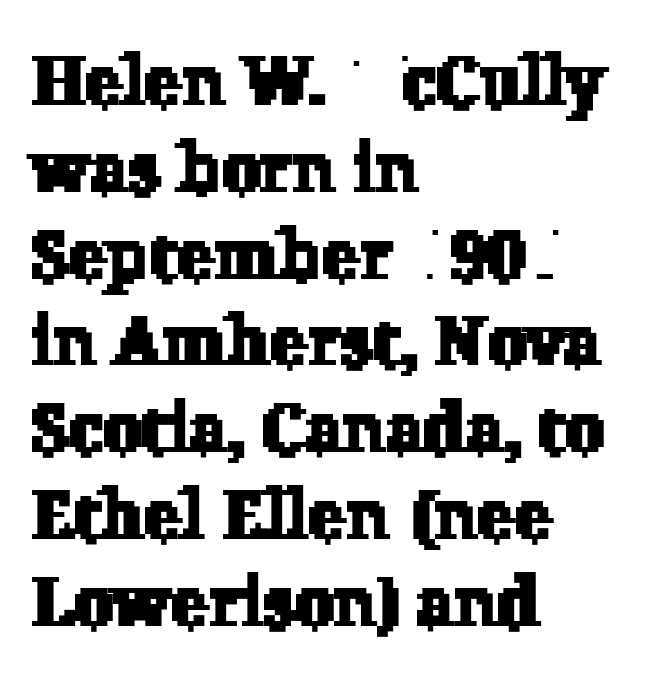
The letterforms sit shoulder to shoulder at normal distance. The typesetter chose a ragged-right arrangement here. Quick note: underline off. Each letter's strokes conclude with small projecting serifs. A typesetter would call this proportional, since set widths differ per character.
